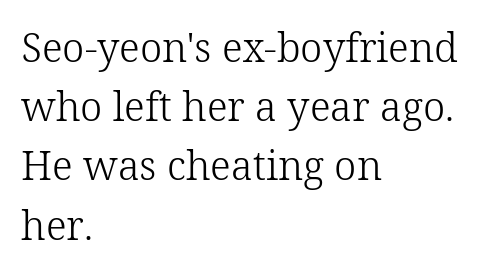
Characters remain perfectly vertical along every line. These lines are rendered in a variable-pitch font. Rule under the text: the space is simply empty. Is this a sans? No — the strokes have serifs. If you measured baseline to baseline, you'd find a middling distance. A light-to-regular cut is what we see here.
